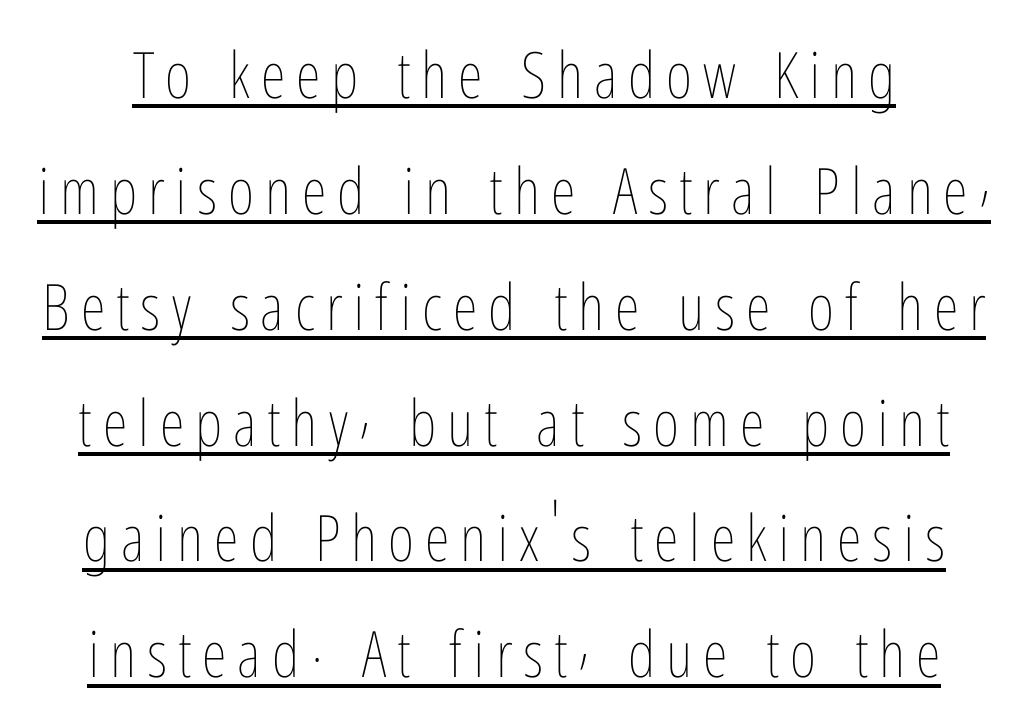
Glance below the letters and you will spot a drawn line. Stems here are at most as thick as an everyday book face. Think of a printed novel: that variable character pitch is what you see here. Ordinary non-slanted type is in use.
